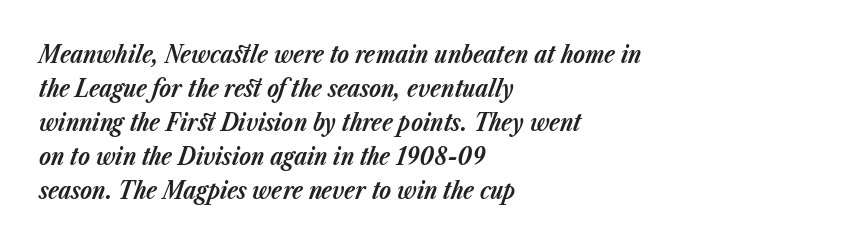
{"italic": "yes", "lean": "right", "slant_degrees": 23, "bold": "yes", "underline": "no", "align": "left", "line_spacing": "normal", "line_spacing_ratio": 1.42, "letter_spacing": "normal", "letter_spacing_em": 0.0, "glyph_px": 24}
